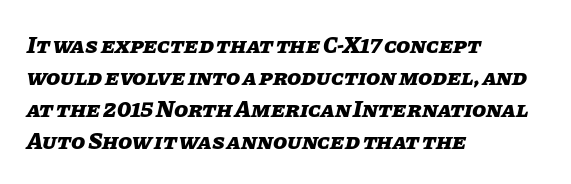
The image shows 23 px bold type, italic (leaning right); set left-aligned, normal line spacing (1.39x), normal letter spacing, not underlined.
